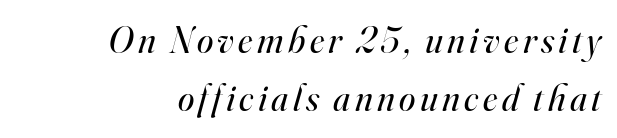
{"serif": "yes", "italic": "yes", "lean": "right", "slant_degrees": 16, "bold": "no", "weight": "regular", "width": "normal", "stroke_contrast": "high", "x_height": "small", "monospaced": "no", "underline": "no", "align": "right", "line_spacing": "normal", "line_spacing_ratio": 1.57, "glyph_px": 37}
